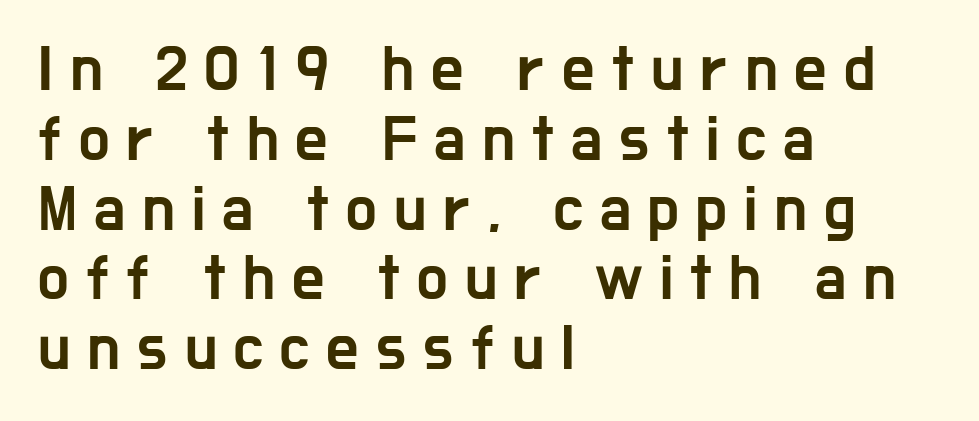
{"serif": "no", "italic": "no", "width": "condensed", "stroke_contrast": "low", "x_height": "medium", "monospaced": "no", "underline": "no", "align": "left", "line_spacing": "tight", "line_spacing_ratio": 1.09, "letter_spacing": "wide", "letter_spacing_em": 0.27, "glyph_px": 64}
